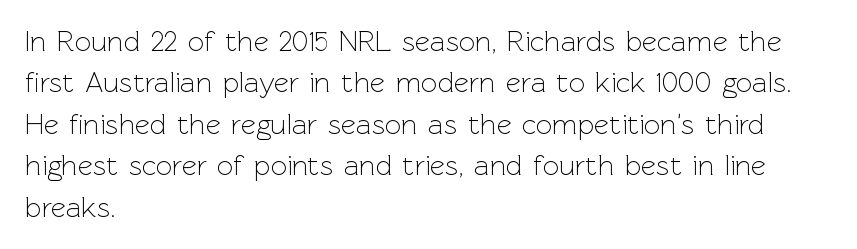
Q: Is the text bold? A: No.
Q: Is the text italic (slanted)? A: No, it is upright.
Q: Is the typeface a serif or a sans-serif typeface? A: Sans-serif.
Q: Is the text underlined? A: No.
Q: How is the paragraph aligned? A: Left-aligned.
Q: Is the spacing between letters normal or unusually wide? A: Normal.
Q: Is the spacing between lines tight, normal or loose? A: Normal.
Q: Width (condensed, normal, or wide)? A: Normal.
Q: x-height? A: Medium.
Q: Monospaced? A: No.
